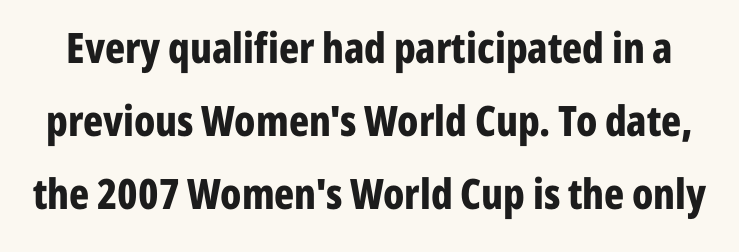
Q: Is the text bold? A: Yes.
Q: Is the text italic (slanted)? A: No, it is upright.
Q: Is the typeface a serif or a sans-serif typeface? A: Sans-serif.
Q: Is the text underlined? A: No.
Q: Is the spacing between letters normal or unusually wide? A: Normal.
Q: Width (condensed, normal, or wide)? A: Condensed.
Q: Stroke contrast? A: Low.
Q: x-height? A: Medium.
Q: Monospaced? A: No.
